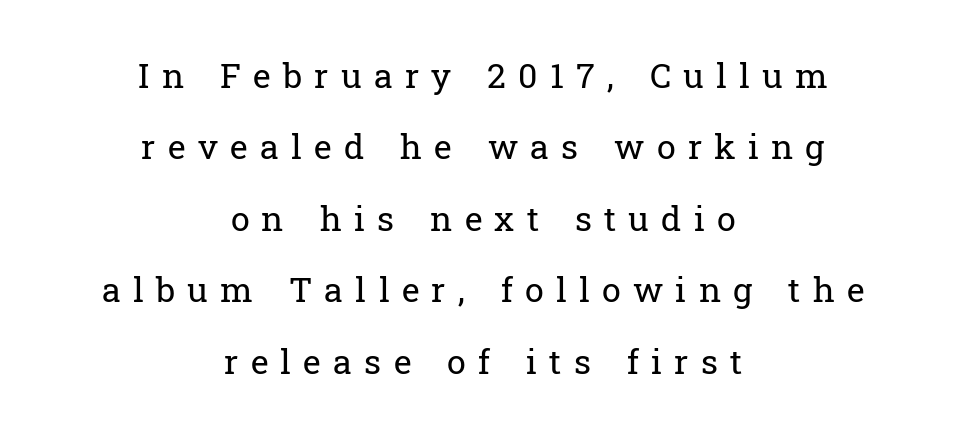
{"serif": "yes", "italic": "no", "bold": "no", "weight": "regular", "width": "normal", "stroke_contrast": "low", "x_height": "medium", "monospaced": "no", "underline": "no", "align": "center", "line_spacing": "loose", "line_spacing_ratio": 2.1, "letter_spacing": "wide", "letter_spacing_em": 0.36, "glyph_px": 34}
